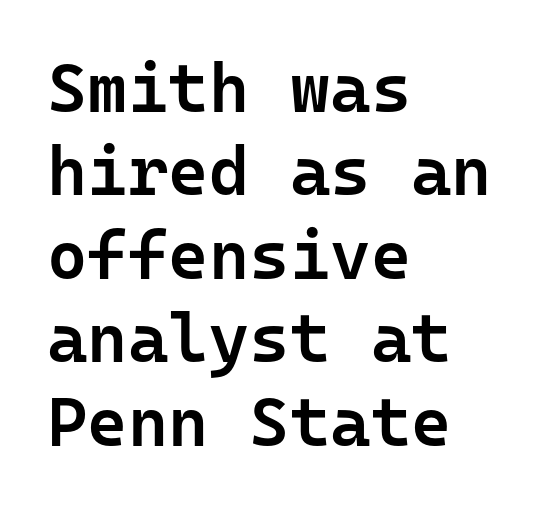
The image shows 69 px semibold sans-serif type, upright, monospaced; set left-aligned, line spacing 1.21x, normal letter spacing, not underlined; low stroke contrast and a medium x-height.
